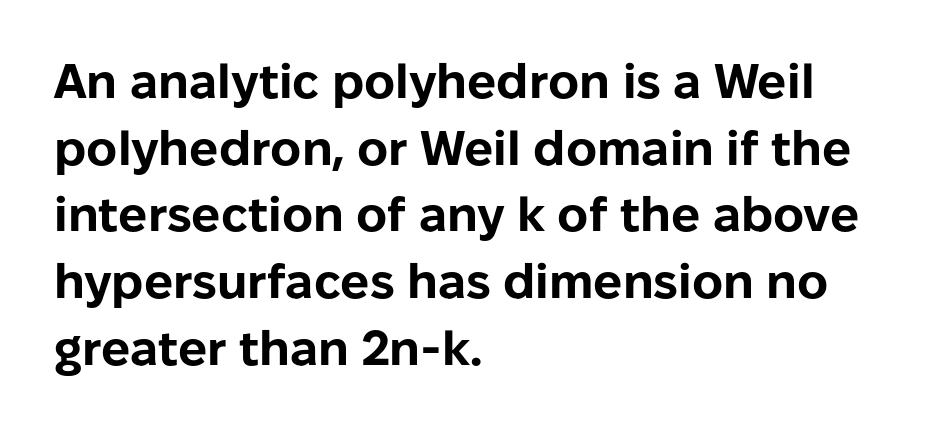
The image shows 48 px bold sans-serif type, upright; set left-aligned, normal line spacing (1.39x), normal letter spacing, not underlined; low stroke contrast and a medium x-height.
